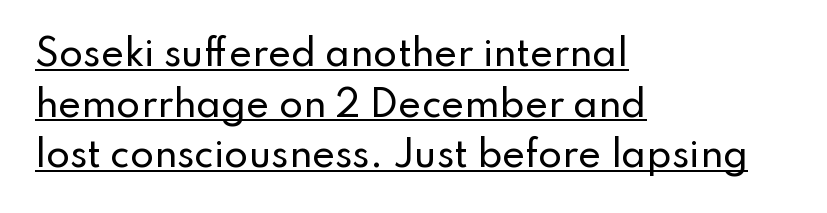
The tracking reads as untouched default to a designer's eye. In designer terms, the underline attribute is active on this setting. Do the characters align in a grid? No, the font is proportional. Quick note: not italic, upright. You can tell from the bare stems that sans-serif type was used.
